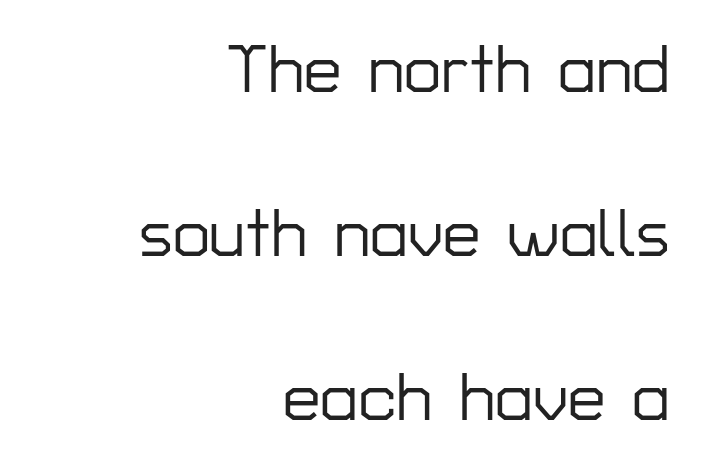
The image shows 67 px sans-serif type, upright; set right-aligned, loose line spacing (2.45x), normal letter spacing, not underlined; low stroke contrast and a medium x-height.
